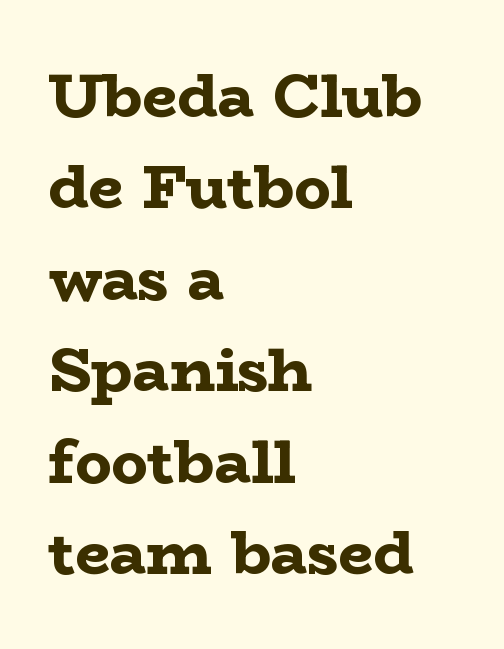
The axis of the letterforms is exactly vertical. These lines are set flush left with a ragged right edge. In terms of letterform style, serifs are clearly present. The typesetting leans heavy: a genuine bold.
